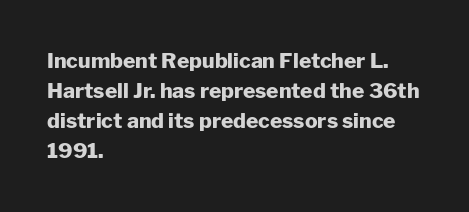
The image shows 21 px bold type, upright; set left-aligned, normal line spacing (1.43x), normal letter spacing, not underlined.
